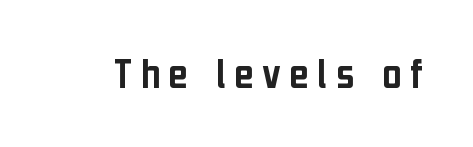
{"serif": "no", "italic": "no", "width": "condensed", "stroke_contrast": "low", "x_height": "medium", "monospaced": "no", "underline": "no", "glyph_px": 46}
